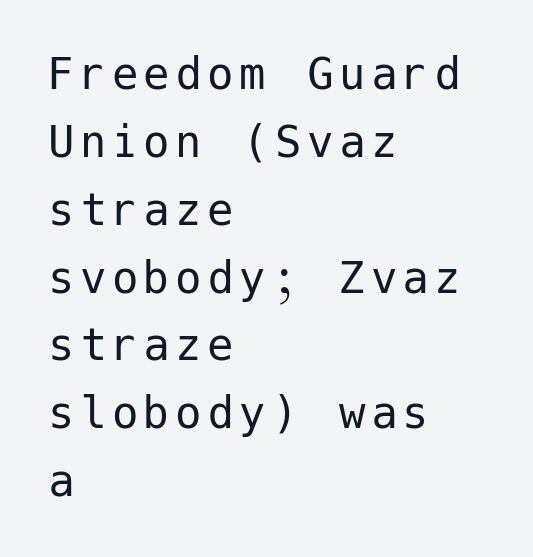
This rendering uses left alignment, leaving the right contour irregular. Descender tails drop into unmarked territory. A light-to-regular cut is what we see here. Baseline-to-baseline distance is the conventional proportion of letter height. This is roman type, the default non-slanted kind.
